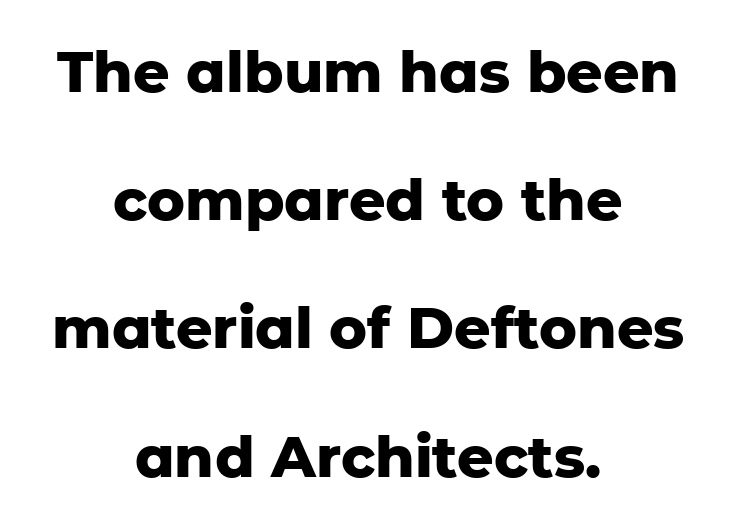
The image shows 57 px heavy sans-serif type, upright; set centered, loose line spacing (2.25x), normal letter spacing, not underlined; low stroke contrast and a medium x-height.
